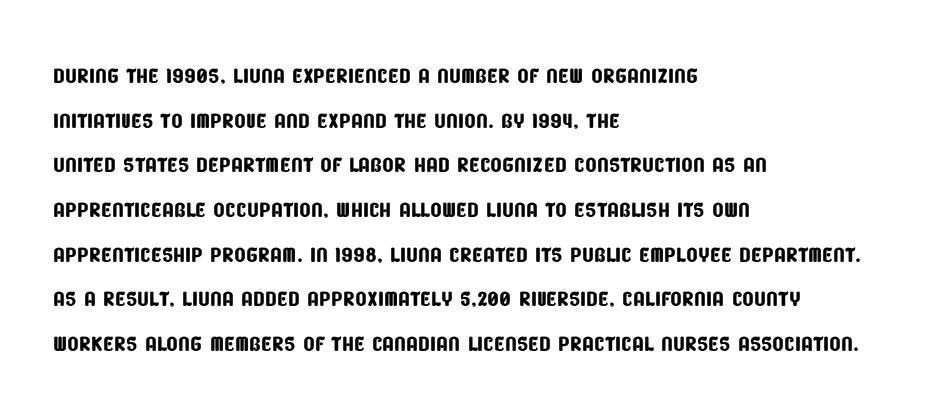
{"serif": "no", "width": "condensed", "stroke_contrast": "low", "x_height": "large", "monospaced": "no", "underline": "no", "align": "left", "line_spacing": "normal", "line_spacing_ratio": 1.49, "letter_spacing": "normal", "letter_spacing_em": 0.0, "glyph_px": 30}
